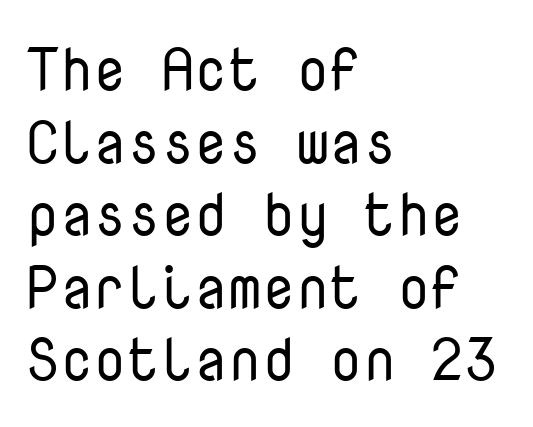
{"serif": "no", "italic": "no", "bold": "no", "weight": "regular", "width": "normal", "stroke_contrast": "low", "x_height": "medium", "monospaced": "yes", "underline": "no", "align": "left", "line_spacing_ratio": 1.21, "letter_spacing": "normal", "letter_spacing_em": 0.0, "glyph_px": 60}
